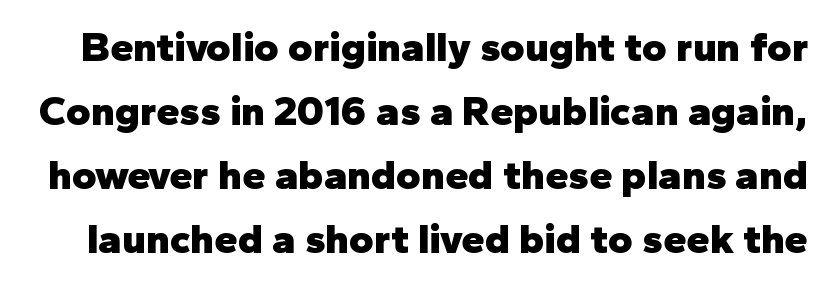
Font category for this specimen: sans-serif. These words are printed bold, with thick strokes throughout. Is this a fixed-width face? No — the glyphs have proportional, varying widths. You can tell it's not italic because the verticals are truly vertical.
